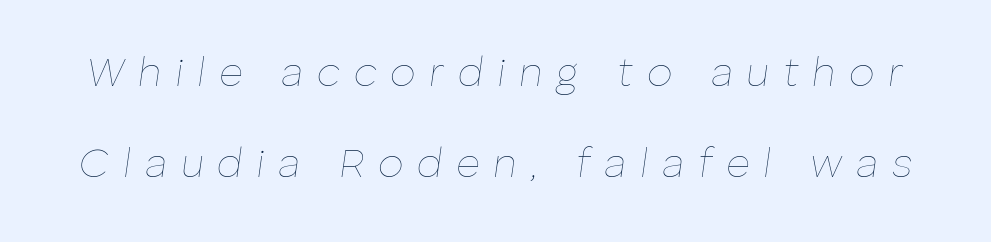
The image shows 41 px thin type, italic (leaning right); set loose line spacing (2.22x), unusually wide letter spacing (+0.33 em), not underlined; low stroke contrast and a medium x-height.
